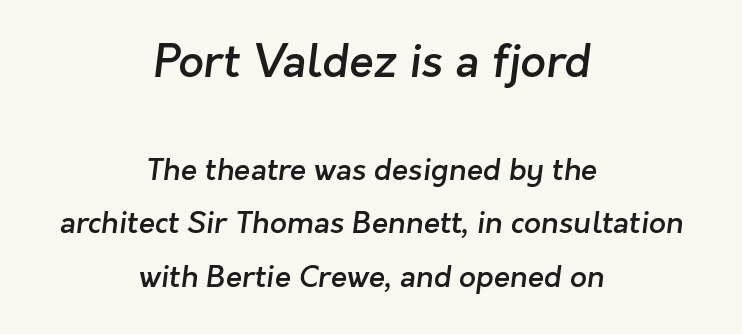
The image shows 45 px semibold sans-serif type; set centered, line spacing 1.78x, normal letter spacing, not underlined; the first (top) block is 1.5x larger; low stroke contrast and a medium x-height.
